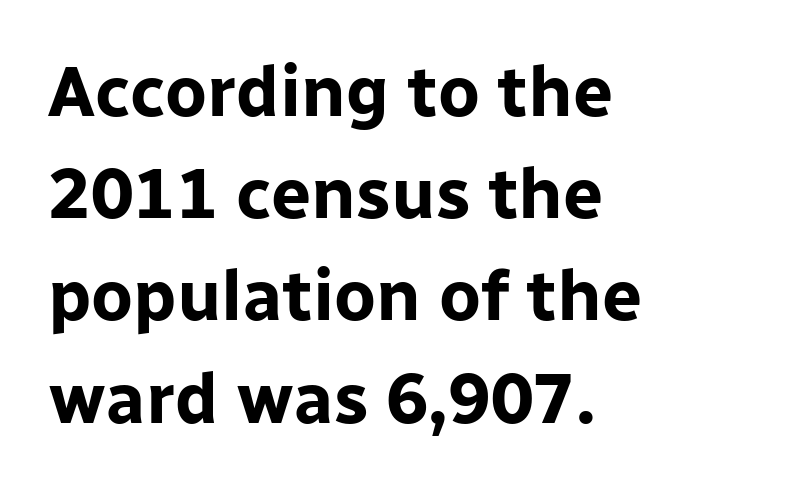
{"serif": "no", "italic": "no", "bold": "yes", "weight": "bold", "width": "normal", "stroke_contrast": "low", "x_height": "medium", "monospaced": "no", "underline": "no", "align": "left", "line_spacing": "normal", "line_spacing_ratio": 1.44, "letter_spacing": "normal", "letter_spacing_em": 0.0, "glyph_px": 71}
